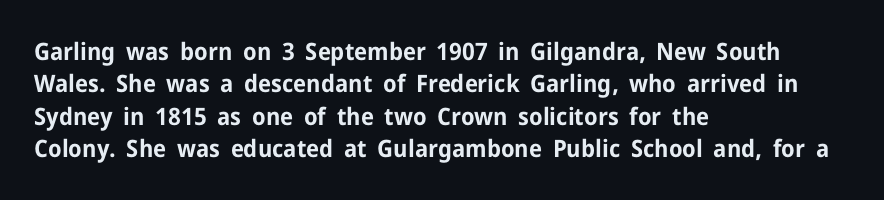
The image shows 24 px bold type, upright; set left-aligned, normal line spacing (1.35x), normal letter spacing, not underlined.
